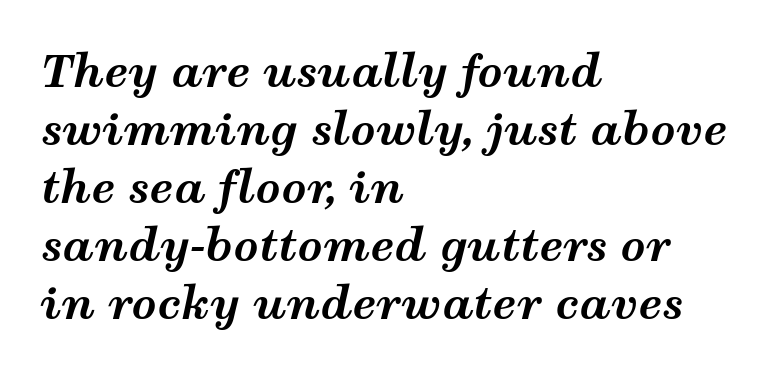
Each new line begins a customary step beneath the previous one. Is the type bold? Yes — the strokes are clearly thick and heavy. Short note: letters normally spaced. You can tell it's italic because the verticals aren't actually vertical. The passage shown is not underscored anywhere. The face used here is proportionally spaced, like ordinary book or web type.
